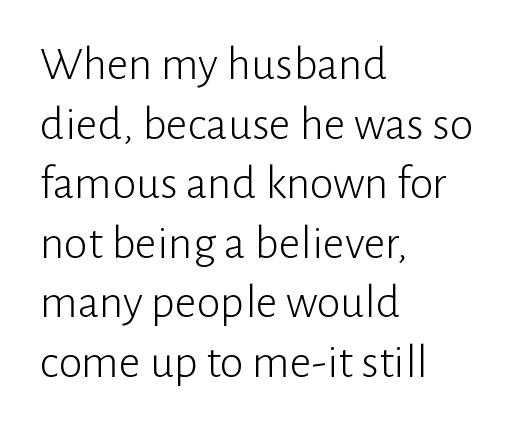
{"serif": "no", "italic": "no", "bold": "no", "weight": "light", "width": "normal", "stroke_contrast": "low", "x_height": "medium", "monospaced": "no", "underline": "no", "align": "left", "line_spacing_ratio": 1.24, "letter_spacing": "normal", "letter_spacing_em": 0.0, "glyph_px": 48}
